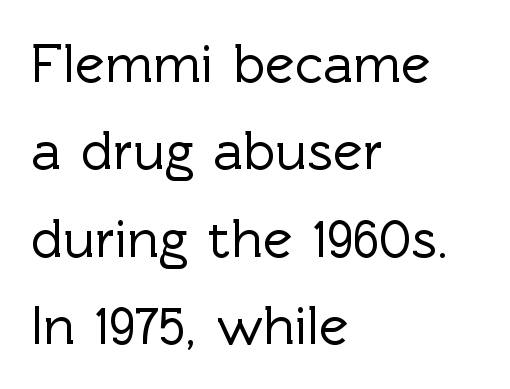
{"serif": "no", "italic": "no", "width": "normal", "x_height": "medium", "monospaced": "no", "underline": "no", "align": "left", "line_spacing": "normal", "line_spacing_ratio": 1.56, "letter_spacing": "normal", "letter_spacing_em": 0.0, "glyph_px": 56}
